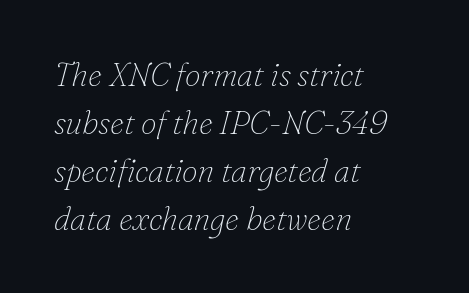
The image shows 32 px thin serif type, italic (leaning right); set left-aligned, normal line spacing (1.5x), normal letter spacing, not underlined; low stroke contrast and a small x-height.
